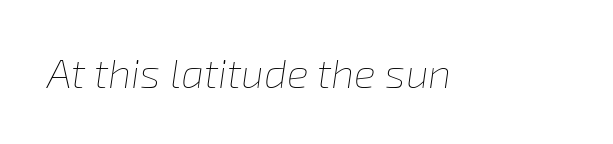
The type is set solid horizontally, with unmodified tracking. Any mark beneath the type? The region is blank. The letters advance in unequal steps, a hallmark of proportional type. Stroke thickness stays within the range of a standard reading face or lighter.
